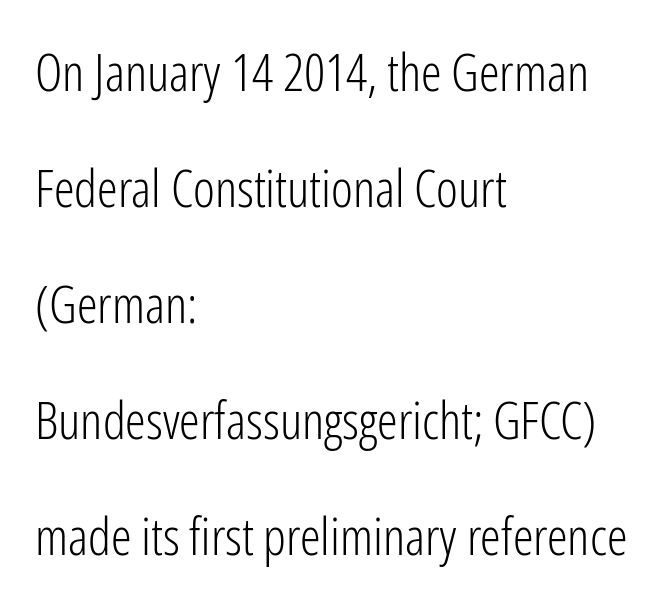
The image shows 52 px light, condensed sans-serif type, upright; set left-aligned, loose line spacing (2.23x), normal letter spacing, not underlined; low stroke contrast and a medium x-height.
